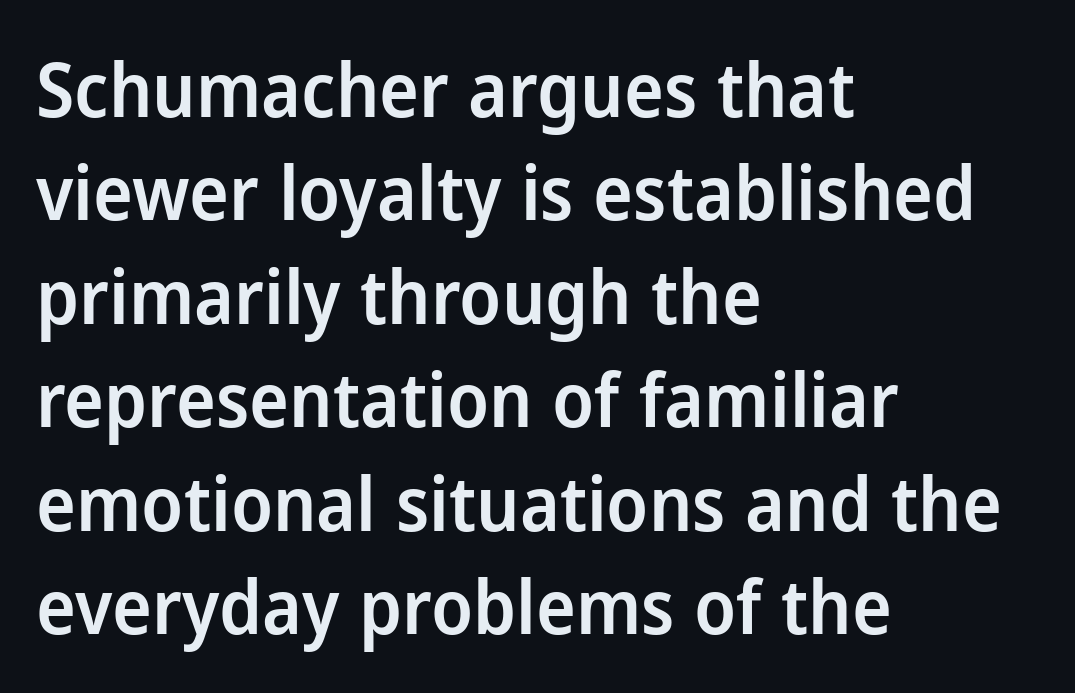
The image shows 75 px semibold sans-serif type, upright; set left-aligned, normal line spacing (1.38x), normal letter spacing, not underlined; low stroke contrast and a medium x-height.
